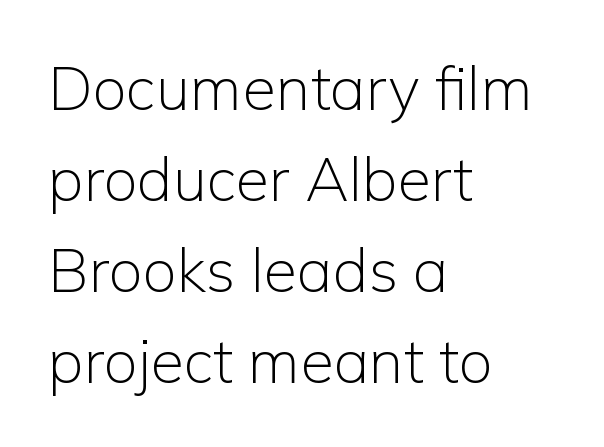
Q: Is the text bold? A: No.
Q: Is the text italic (slanted)? A: No, it is upright.
Q: Is the typeface a serif or a sans-serif typeface? A: Sans-serif.
Q: Is the text underlined? A: No.
Q: How is the paragraph aligned? A: Left-aligned.
Q: Is the spacing between letters normal or unusually wide? A: Normal.
Q: Is the spacing between lines tight, normal or loose? A: Normal.
Q: Width (condensed, normal, or wide)? A: Normal.
Q: Stroke contrast? A: Low.
Q: x-height? A: Medium.
Q: Monospaced? A: No.
